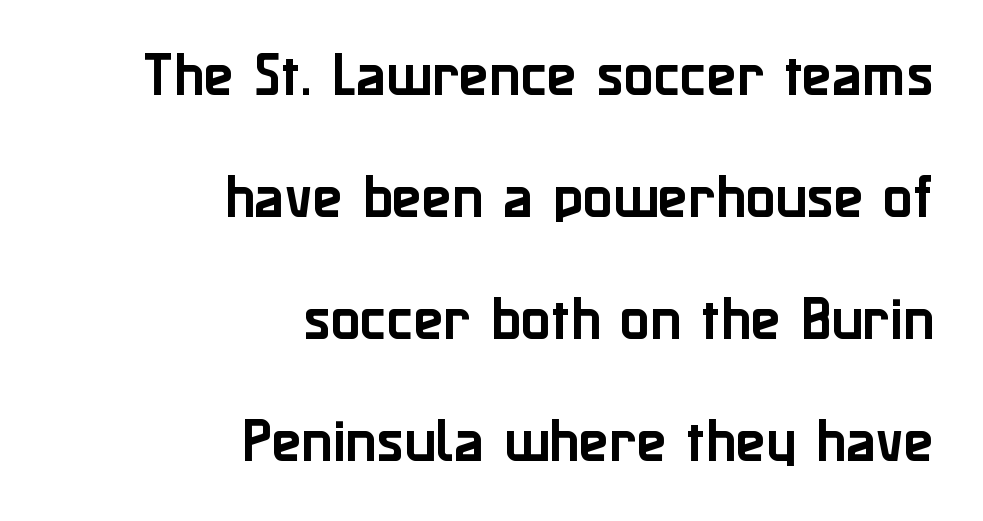
What kind of face is this? One without serifs — a sans. The font's upright variant was chosen for this text. These lines stand farther apart than default settings would place them. Glyph-to-glyph distance matches everyday printed text.
